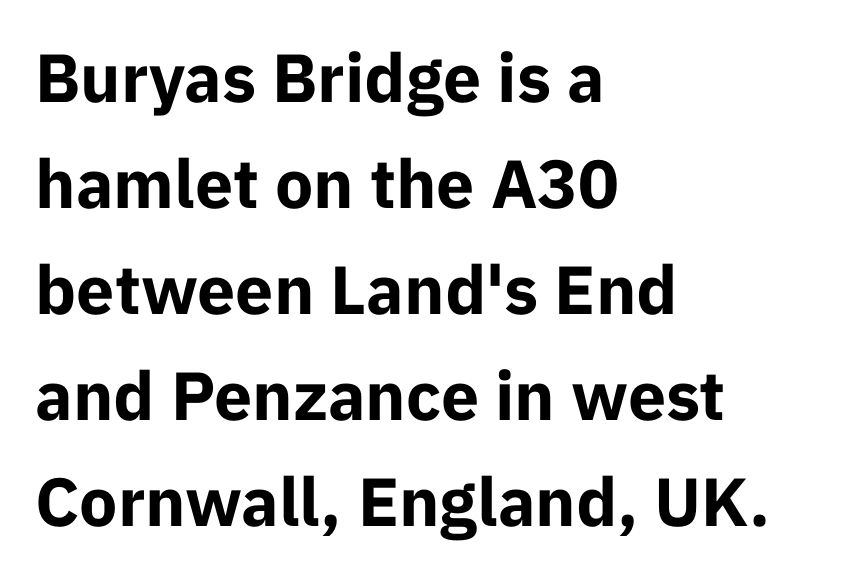
{"serif": "no", "italic": "no", "bold": "yes", "weight": "bold", "width": "normal", "stroke_contrast": "low", "x_height": "medium", "monospaced": "no", "underline": "no", "align": "left", "line_spacing": "normal", "line_spacing_ratio": 1.56, "letter_spacing": "normal", "letter_spacing_em": 0.0, "glyph_px": 68}
